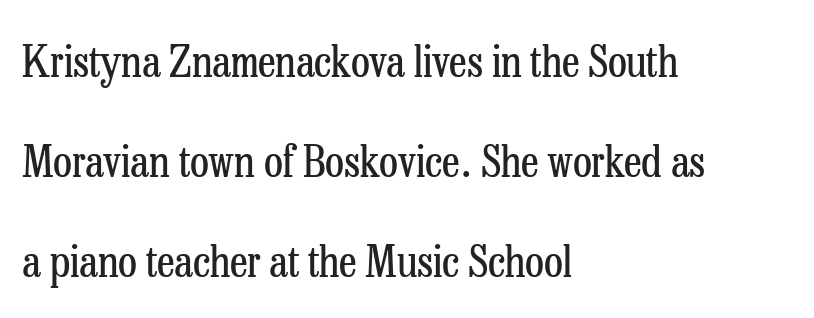
The image shows 44 px regular-weight, condensed serif type, upright; set left-aligned, loose line spacing (2.27x), normal letter spacing, not underlined; low stroke contrast and a medium x-height.
